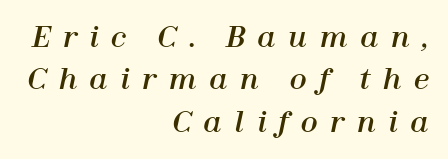
Q: Is the text italic (slanted)? A: Yes, it leans right by about 12 degrees.
Q: Is the text underlined? A: No.
Q: How is the paragraph aligned? A: Right-aligned.
Q: Is the spacing between letters normal or unusually wide? A: Unusually wide.
Q: Is the spacing between lines tight, normal or loose? A: Normal.
Q: Width (condensed, normal, or wide)? A: Normal.
Q: Stroke contrast? A: High.
Q: x-height? A: Medium.
Q: Monospaced? A: No.
